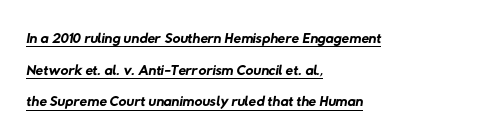
Line beginnings align vertically; line endings do not. A rule runs beneath these lines of type. Line spacing here is normal. This is not heavy type; no bold has been used. Does extra space separate the letters? No, they use regular spacing.
